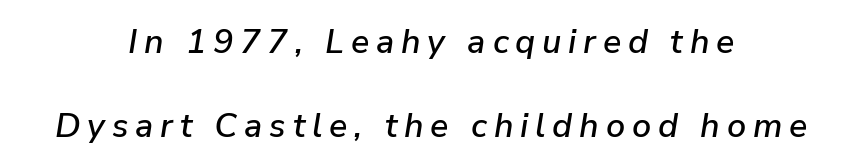
{"italic": "yes", "lean": "right", "slant_degrees": 9, "width": "normal", "stroke_contrast": "low", "x_height": "medium", "monospaced": "no", "underline": "no", "align": "center", "line_spacing": "loose", "line_spacing_ratio": 2.46, "letter_spacing": "wide", "letter_spacing_em": 0.2, "glyph_px": 34}
